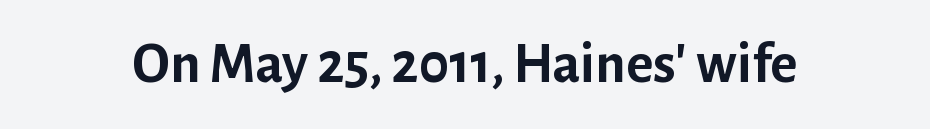
No italicization has been applied; the sample stays upright. Heavy-handed strokes throughout: this text is bold. Descenders are the only things crossing below the line. Spacing between characters is what you'd get straight out of the box.
